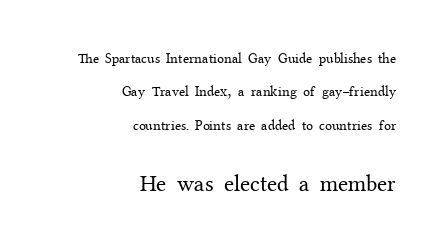
Q: Is the text bold? A: No.
Q: Is the text italic (slanted)? A: No, it is upright.
Q: Is the text underlined? A: No.
Q: How is the paragraph aligned? A: Right-aligned.
Q: Is the spacing between letters normal or unusually wide? A: Normal.
Q: Is the spacing between lines tight, normal or loose? A: Loose.
Q: Which block of text is set in a larger size, the first (top) or the second (bottom)? A: The second (bottom) one.
